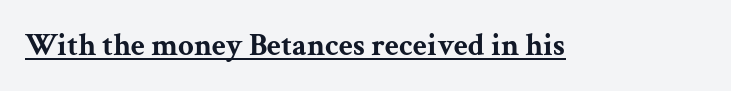
Q: Is the text bold? A: Yes.
Q: Is the text italic (slanted)? A: No, it is upright.
Q: Is the typeface a serif or a sans-serif typeface? A: Serif.
Q: Is the text underlined? A: Yes.
Q: Is the spacing between letters normal or unusually wide? A: Normal.
Q: Width (condensed, normal, or wide)? A: Wide.
Q: Stroke contrast? A: Medium.
Q: x-height? A: Medium.
Q: Monospaced? A: No.
